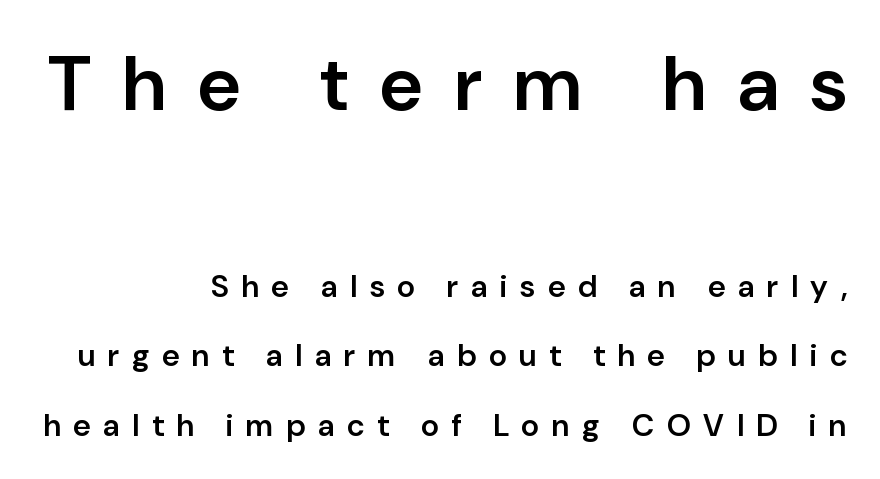
Q: Is the text bold? A: Semi-bold.
Q: Is the text italic (slanted)? A: No, it is upright.
Q: Is the typeface a serif or a sans-serif typeface? A: Sans-serif.
Q: Is the text underlined? A: No.
Q: How is the paragraph aligned? A: Right-aligned.
Q: Is the spacing between letters normal or unusually wide? A: Unusually wide.
Q: Is the spacing between lines tight, normal or loose? A: Loose.
Q: Which block of text is set in a larger size, the first (top) or the second (bottom)? A: The first (top) one.
Q: Width (condensed, normal, or wide)? A: Normal.
Q: Stroke contrast? A: Low.
Q: x-height? A: Medium.
Q: Monospaced? A: No.
